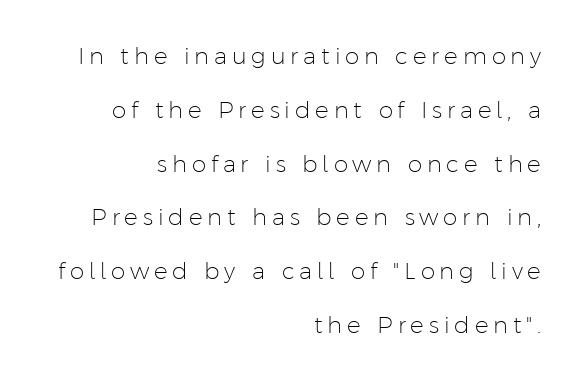
If you drew a ruler down the right edge, every line would touch it. Every stem runs plumb, perpendicular to the baseline. Honestly, the rows look like they've been pulled way apart. Clear beneath every line of the passage.
